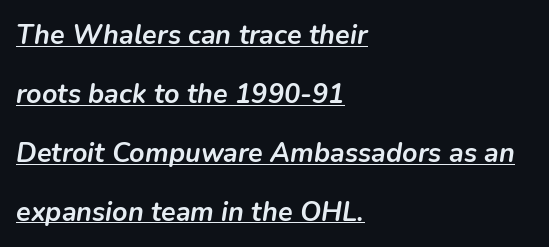
The image shows 27 px bold type, italic (leaning right); set left-aligned, loose line spacing (2.18x), normal letter spacing, underlined.
